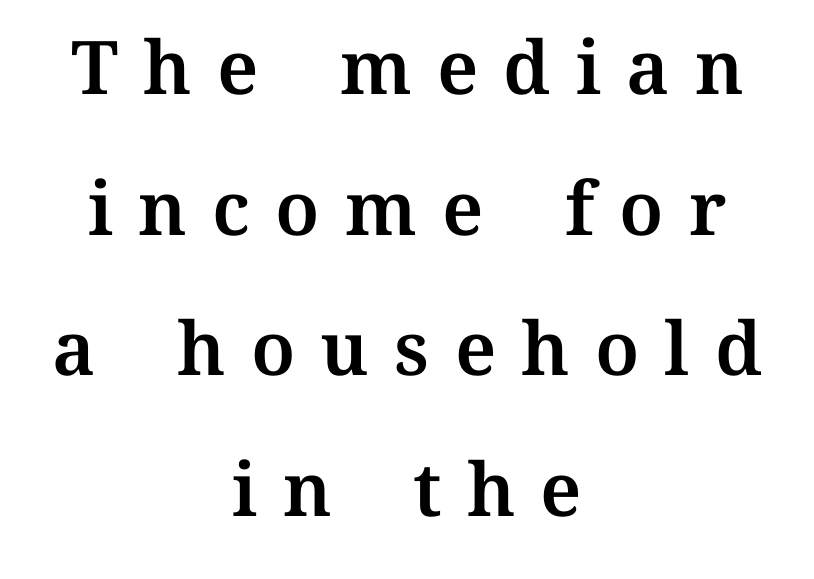
The type sits square on the baseline with zero lean. The lines are spread far apart with generous leading. These lines stack symmetrically, like a column narrowing and widening about its center. Has an underline been added? It has not. Note the varied advance widths — an 'i' is clearly narrower than an 'm'.
